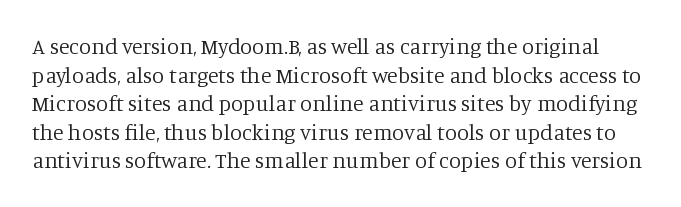
This rendering leaves character spacing at its baseline value. The axis of the letterforms is exactly vertical. Each stroke keeps to a modest, everyday thickness or less. Regular leading. Only glyphs here, with clear space below each row.
